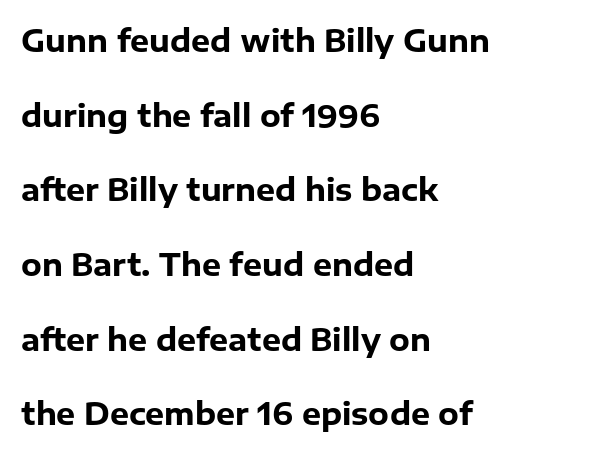
Summary of vertical rhythm: relaxed, with wide interline spacing. Weight check: bold — yes, fully. The rendering shows plain stroke endings on the letterforms — a sans-serif design. Does extra space separate the letters? No, they use regular spacing. The paragraph shown leans on its left margin. Every character sits straight up, as roman type does.
